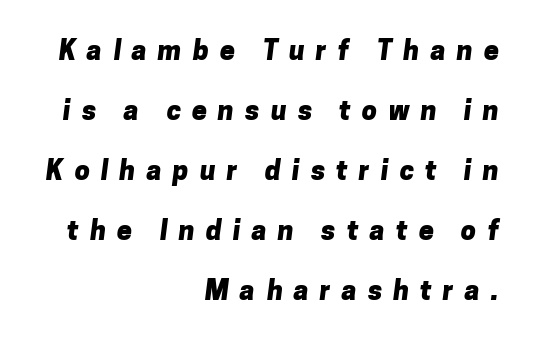
The strip under each line holds only bare page. Students, observe: this is what heavily led, spacious text looks like. Students, this is bold: see how much ink each stroke carries. Each word looks stretched out because of the extra space between its letters. If you drew a ruler down the right edge, every line would touch it.
